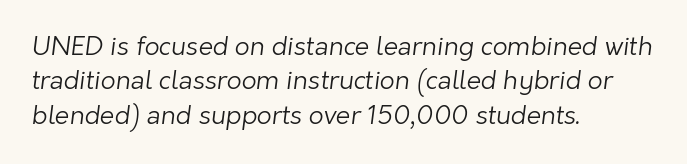
The foot of each line stays bare and open. Compared with a centered layout, this one pins lines to the left instead. The cut favours lightness, reaching ordinary text weight at its darkest. The designer left line spacing at the default.
